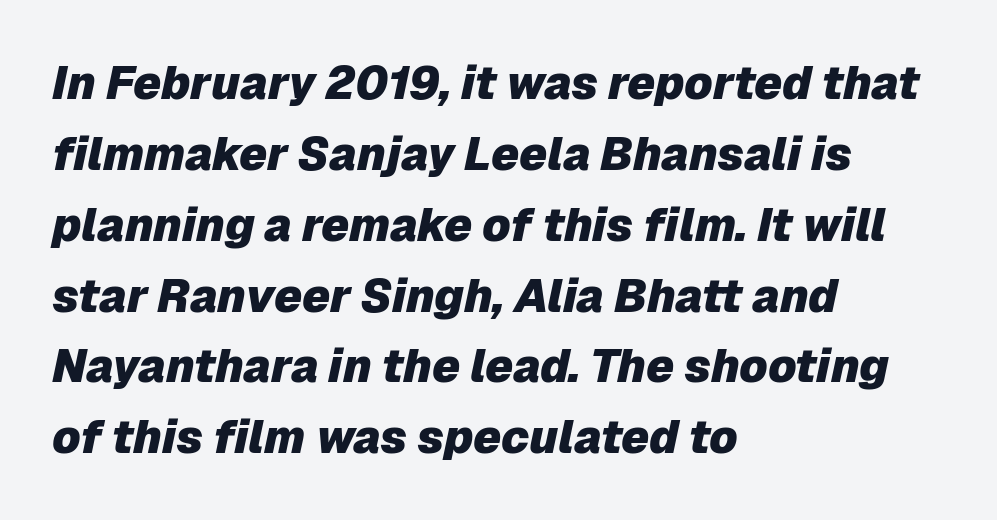
Quick note: italic. Each glyph is drawn with heavy, bold strokes. The letters sit at their default tracking, neither squeezed nor spread. How would I describe the line gaps? Plain and ordinary.
